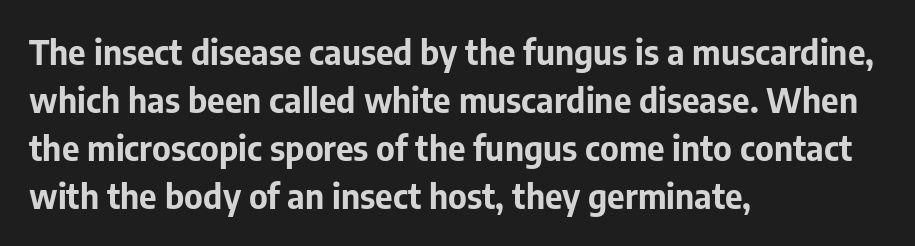
{"serif": "no", "italic": "no", "bold": "yes", "weight": "bold", "width": "normal", "stroke_contrast": "low", "x_height": "medium", "monospaced": "no", "underline": "no", "align": "left", "line_spacing": "normal", "line_spacing_ratio": 1.41, "letter_spacing": "normal", "letter_spacing_em": 0.0, "glyph_px": 34}
